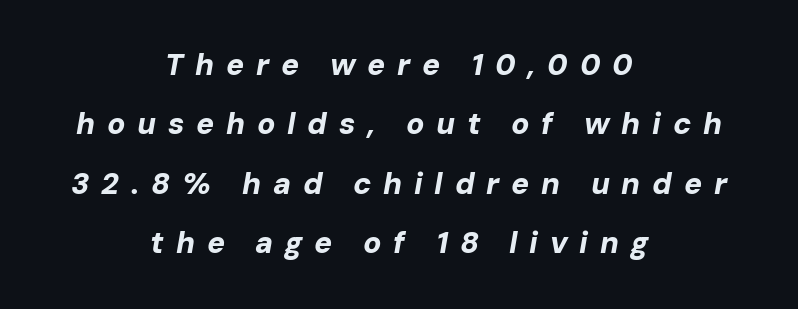
Whoever set this chose breathing room over compactness in the vertical rhythm. There's an unmistakable incline to the writing here. Layout note: lines centered. You could not count columns in this text — the font is proportionally spaced.
